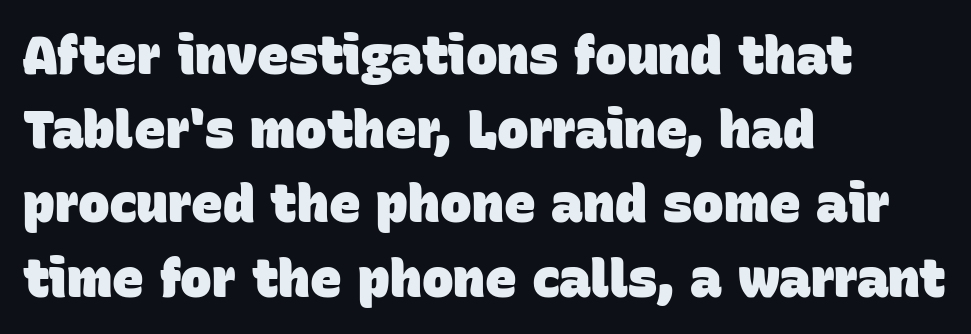
{"serif": "no", "bold": "yes", "weight": "heavy", "width": "normal", "stroke_contrast": "low", "x_height": "large", "monospaced": "no", "underline": "no", "align": "left", "line_spacing": "normal", "line_spacing_ratio": 1.4, "letter_spacing": "normal", "letter_spacing_em": 0.0, "glyph_px": 53}
